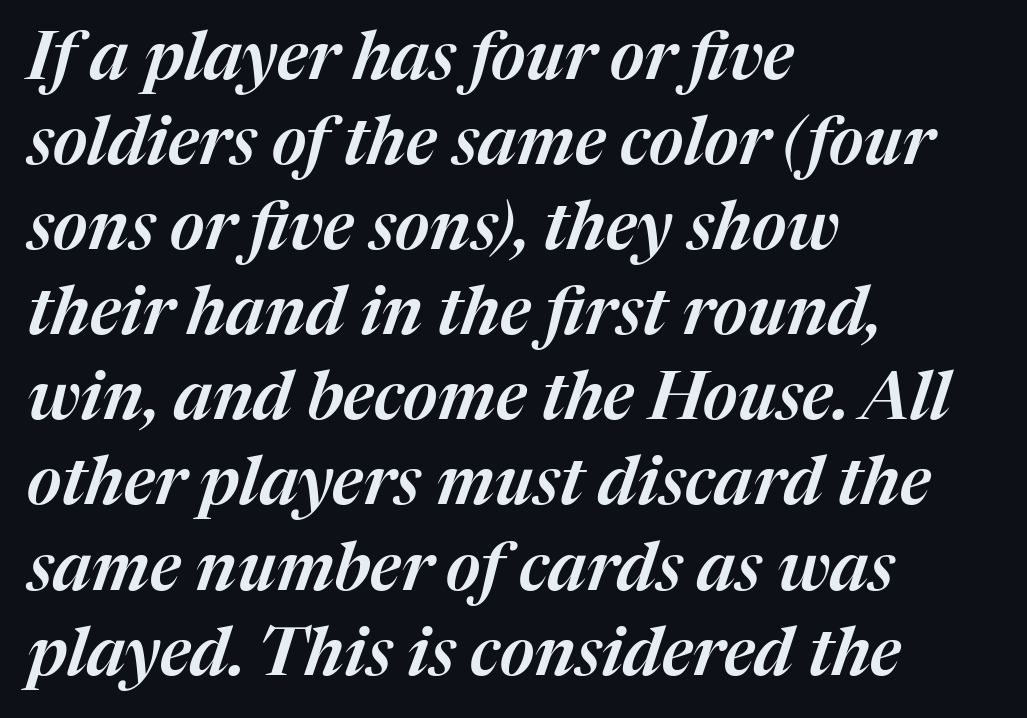
Q: Is the text italic (slanted)? A: Yes, it leans right by about 17 degrees.
Q: Is the text underlined? A: No.
Q: How is the paragraph aligned? A: Left-aligned.
Q: Is the spacing between letters normal or unusually wide? A: Normal.
Q: Is the spacing between lines tight, normal or loose? A: Normal.
Q: Width (condensed, normal, or wide)? A: Normal.
Q: Stroke contrast? A: Medium.
Q: x-height? A: Medium.
Q: Monospaced? A: No.
